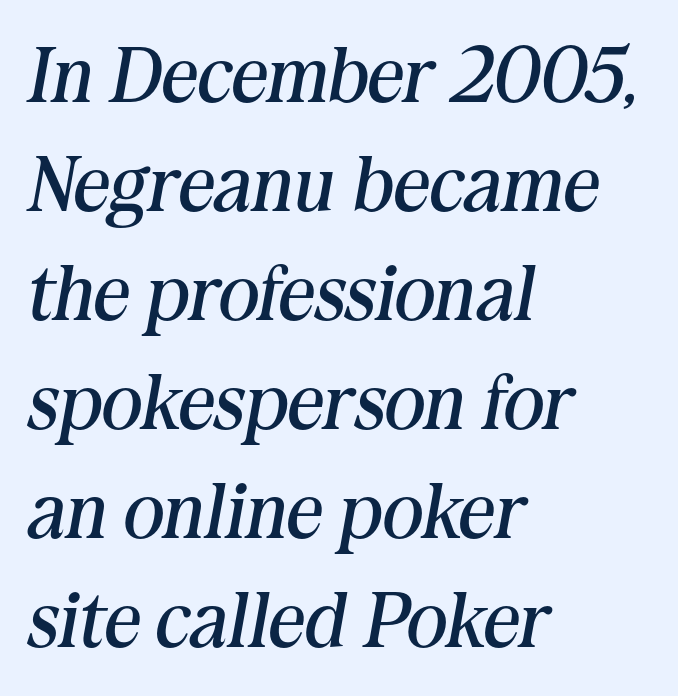
Q: Is the text bold? A: No.
Q: Is the text italic (slanted)? A: Yes, it leans right by about 10 degrees.
Q: Is the typeface a serif or a sans-serif typeface? A: Serif.
Q: Is the text underlined? A: No.
Q: How is the paragraph aligned? A: Left-aligned.
Q: Is the spacing between letters normal or unusually wide? A: Normal.
Q: Is the spacing between lines tight, normal or loose? A: Normal.
Q: Width (condensed, normal, or wide)? A: Normal.
Q: Stroke contrast? A: Medium.
Q: x-height? A: Medium.
Q: Monospaced? A: No.
